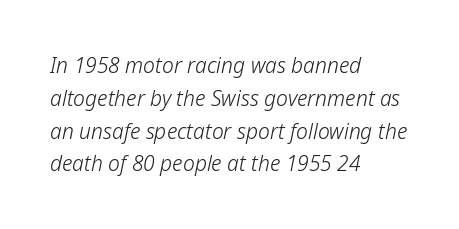
These glyphs show unthickened strokes, regular width or finer. Slant detected: the letters are inclined. Any mark beneath the type? The region is blank. Vertical spacing — default. A student would call this left alignment; a typographer would say flush left, rag right. Here the glyphs are tracked normally, forming tight word shapes.
